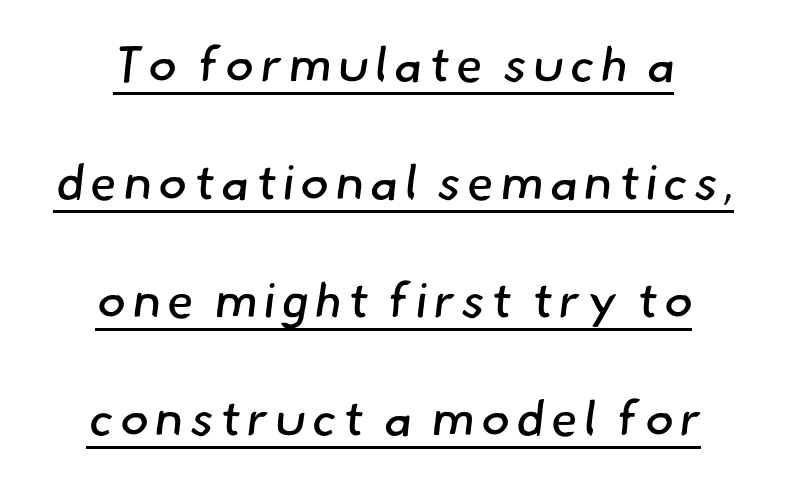
The image shows 49 px regular-weight sans-serif type; set centered, loose line spacing (2.41x), underlined; low stroke contrast and a small x-height.
